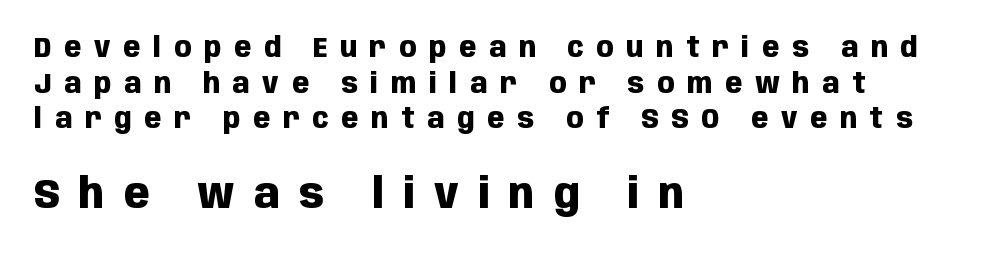
{"serif": "no", "italic": "no", "bold": "yes", "weight": "heavy", "width": "condensed", "stroke_contrast": "low", "x_height": "large", "monospaced": "no", "underline": "no", "align": "left", "line_spacing": "normal", "line_spacing_ratio": 1.27, "letter_spacing": "wide", "letter_spacing_em": 0.46, "larger_block": "second", "size_ratio": 1.5, "glyph_px": 42}
